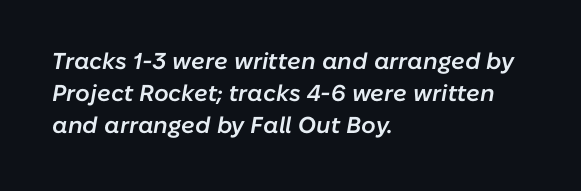
The image shows 23 px text type, italic (leaning right); set left-aligned, normal line spacing (1.4x), normal letter spacing, not underlined.
